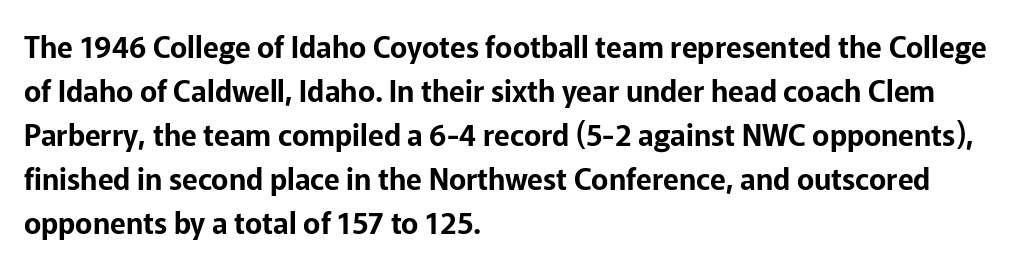
Italic? Not at all — the glyphs are vertical. Each letter keeps its own natural width here, so spacing adapts to shape. Descender tails drop into unmarked territory. The rendering anchors every line to the left-hand side. Letter spacing: default.
